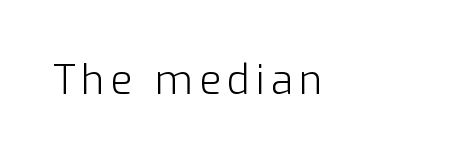
Q: Is the text bold? A: No.
Q: Is the text italic (slanted)? A: No, it is upright.
Q: Is the typeface a serif or a sans-serif typeface? A: Sans-serif.
Q: Is the text underlined? A: No.
Q: Width (condensed, normal, or wide)? A: Normal.
Q: Stroke contrast? A: Low.
Q: x-height? A: Medium.
Q: Monospaced? A: No.
